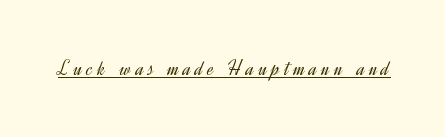
{"bold": "no", "underline": "yes", "letter_spacing": "wide", "letter_spacing_em": 0.2, "glyph_px": 22}
